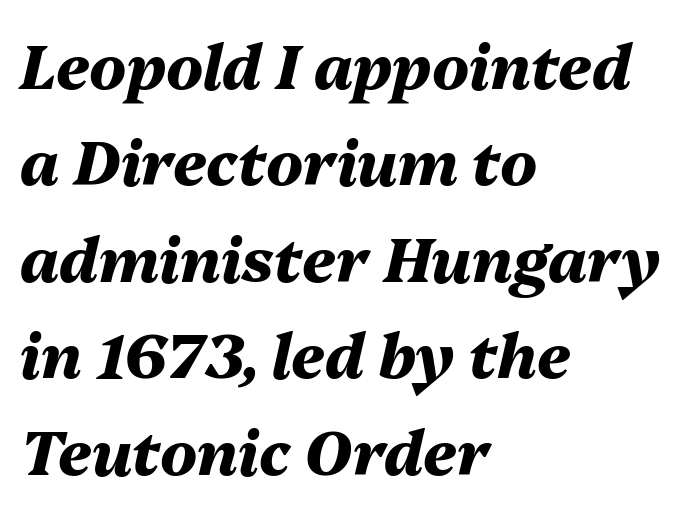
Is this a fixed-width face? No — the glyphs have proportional, varying widths. This rendering uses left alignment, leaving the right contour irregular. These lines were composed using italics. The line texture is even and compact thanks to regular tracking. The rendering uses a moderate line-height, typical for paragraphs.
